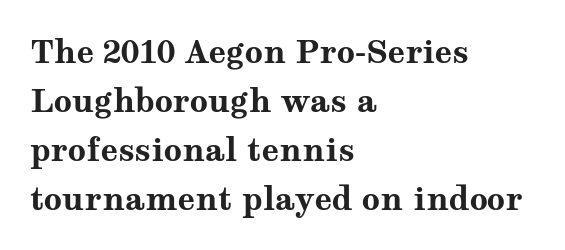
Letterform terminals end in serifs throughout the passage. Do the characters align in a grid? No, the font is proportional. How heavy is the stroke? Heavy — this is a bold. Left-aligned paragraph, ragged on the right.
